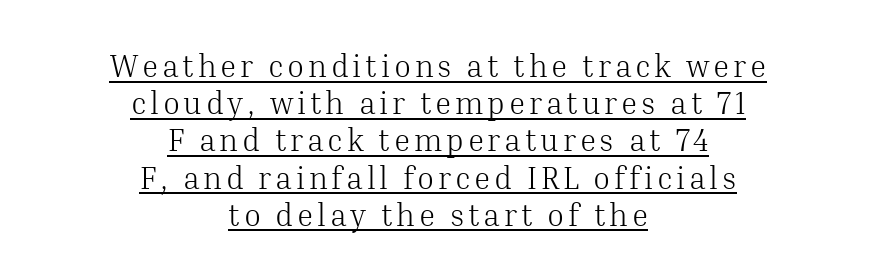
Q: Is the text bold? A: No.
Q: Is the text italic (slanted)? A: No, it is upright.
Q: Is the typeface a serif or a sans-serif typeface? A: Serif.
Q: Is the text underlined? A: Yes.
Q: How is the paragraph aligned? A: Centered.
Q: Width (condensed, normal, or wide)? A: Normal.
Q: Stroke contrast? A: Medium.
Q: x-height? A: Medium.
Q: Monospaced? A: No.
